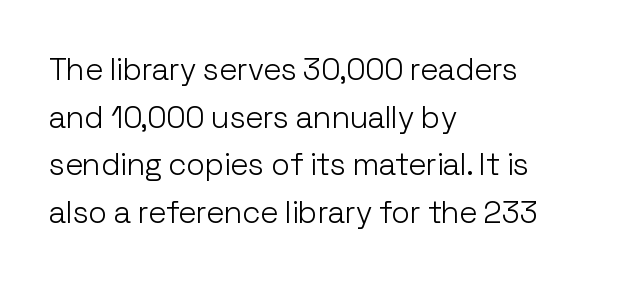
The image shows 31 px light sans-serif type, upright; set left-aligned, normal line spacing (1.54x), normal letter spacing, not underlined; low stroke contrast and a medium x-height.
